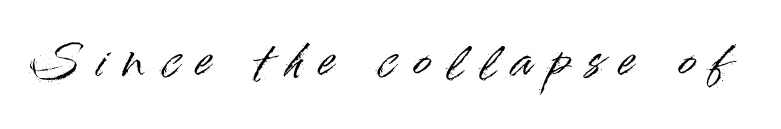
The image shows 43 px sans-serif type; set unusually wide letter spacing (+0.39 em), not underlined; high stroke contrast and a small x-height.
